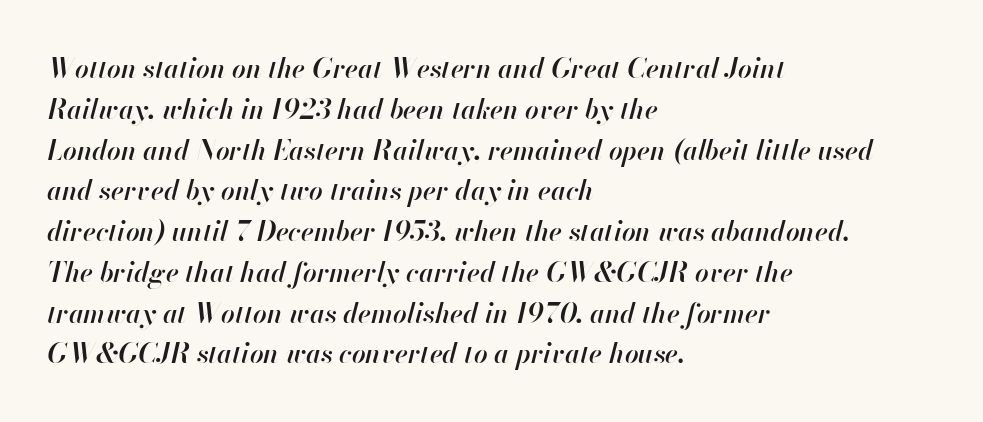
Beneath every word, the page is bare. Is the block centered? No — it sits flush against the left margin. This sample uses an oblique cut, with every glyph tilted off the vertical. Line spacing here is normal. The gaps between neighbouring characters are ordinary and unremarkable. Every letter is mildly thick-stroked: semibold rather than bold.
